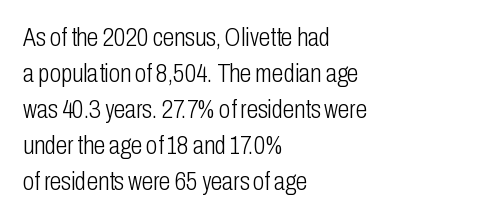
The characters are drawn with everyday or finer stroke widths. Line beginnings align vertically; line endings do not. Rule under the text: the space is simply empty. Words appear dense and cohesive because spacing is normal. Whoever set this chose a conventional vertical rhythm. Rendered with straight, roman letterforms.
